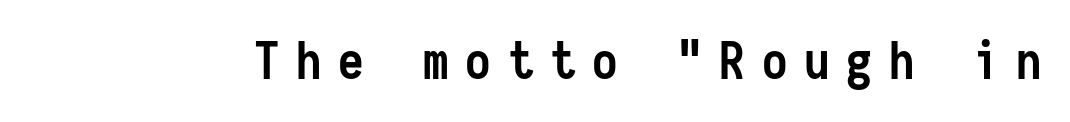
The image shows 51 px semibold, condensed sans-serif type, upright, monospaced; set unusually wide letter spacing (+0.33 em), not underlined; low stroke contrast and a medium x-height.
